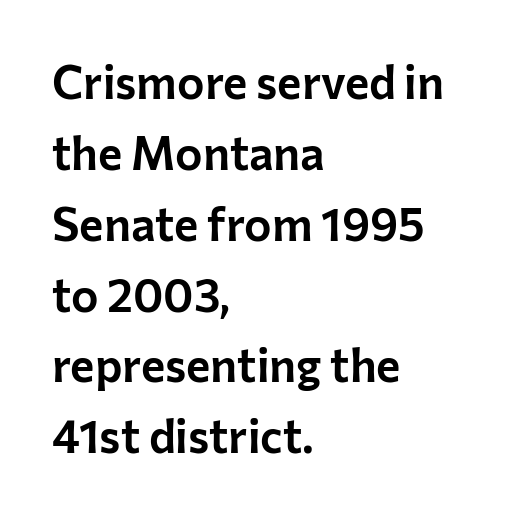
{"serif": "no", "italic": "no", "width": "normal", "stroke_contrast": "low", "x_height": "medium", "monospaced": "no", "underline": "no", "align": "left", "line_spacing": "normal", "line_spacing_ratio": 1.54, "letter_spacing": "normal", "letter_spacing_em": 0.0, "glyph_px": 46}
